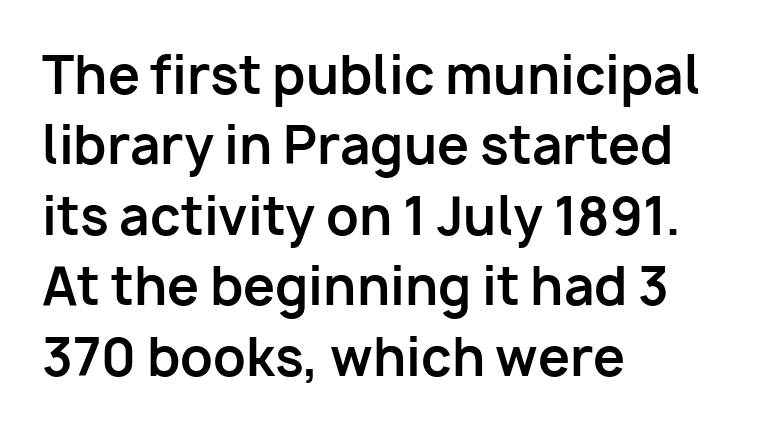
Q: Is the text bold? A: Yes.
Q: Is the text italic (slanted)? A: No, it is upright.
Q: Is the typeface a serif or a sans-serif typeface? A: Sans-serif.
Q: Is the text underlined? A: No.
Q: How is the paragraph aligned? A: Left-aligned.
Q: Is the spacing between letters normal or unusually wide? A: Normal.
Q: Is the spacing between lines tight, normal or loose? A: Normal.
Q: Width (condensed, normal, or wide)? A: Normal.
Q: Stroke contrast? A: Low.
Q: x-height? A: Medium.
Q: Monospaced? A: No.
